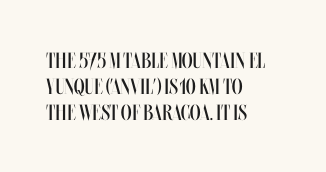
The image shows 22 px text type, upright; set left-aligned, line spacing 1.19x, normal letter spacing, not underlined.
